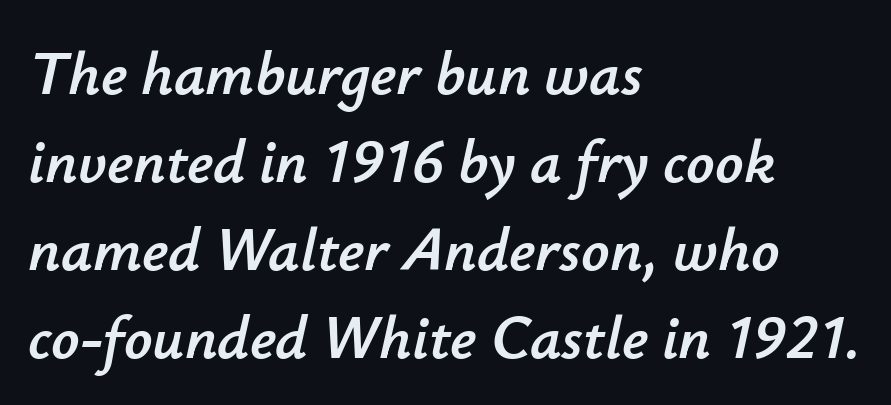
Q: Is the text italic (slanted)? A: Yes, it leans right by about 12 degrees.
Q: Is the text underlined? A: No.
Q: How is the paragraph aligned? A: Left-aligned.
Q: Is the spacing between letters normal or unusually wide? A: Normal.
Q: Is the spacing between lines tight, normal or loose? A: Normal.
Q: Width (condensed, normal, or wide)? A: Normal.
Q: Stroke contrast? A: Low.
Q: x-height? A: Small.
Q: Monospaced? A: No.
